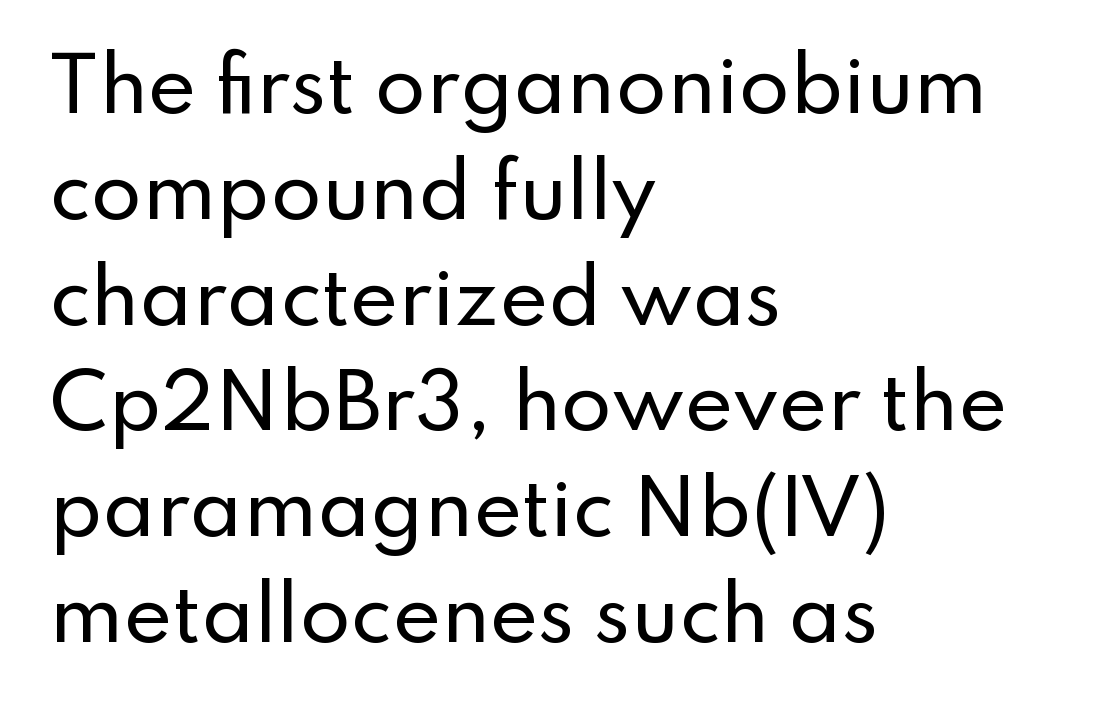
The image shows 74 px sans-serif type, upright; set left-aligned, normal line spacing (1.43x), normal letter spacing, not underlined; low stroke contrast and a small x-height.
